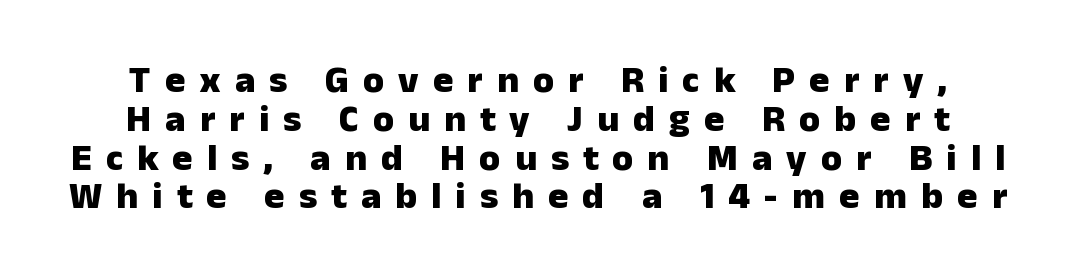
The image shows 38 px heavy sans-serif type, upright; set centered, tight line spacing (1.02x), unusually wide letter spacing (+0.37 em), not underlined; low stroke contrast and a medium x-height.
